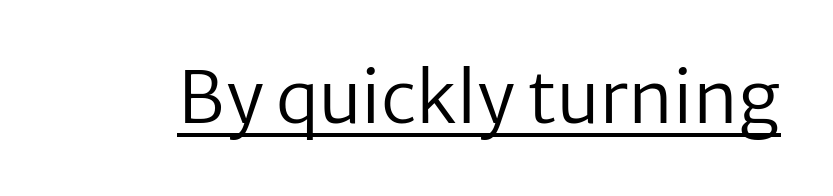
Q: Is the text bold? A: No.
Q: Is the text italic (slanted)? A: No, it is upright.
Q: Is the typeface a serif or a sans-serif typeface? A: Sans-serif.
Q: Is the text underlined? A: Yes.
Q: Is the spacing between letters normal or unusually wide? A: Normal.
Q: Width (condensed, normal, or wide)? A: Normal.
Q: Stroke contrast? A: Low.
Q: x-height? A: Medium.
Q: Monospaced? A: No.
